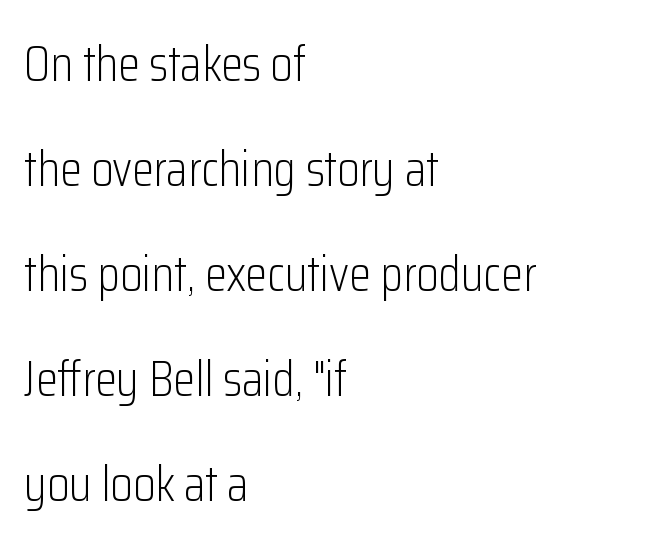
The image shows 50 px light, condensed sans-serif type, upright; set left-aligned, loose line spacing (2.1x), normal letter spacing, not underlined; low stroke contrast and a medium x-height.
